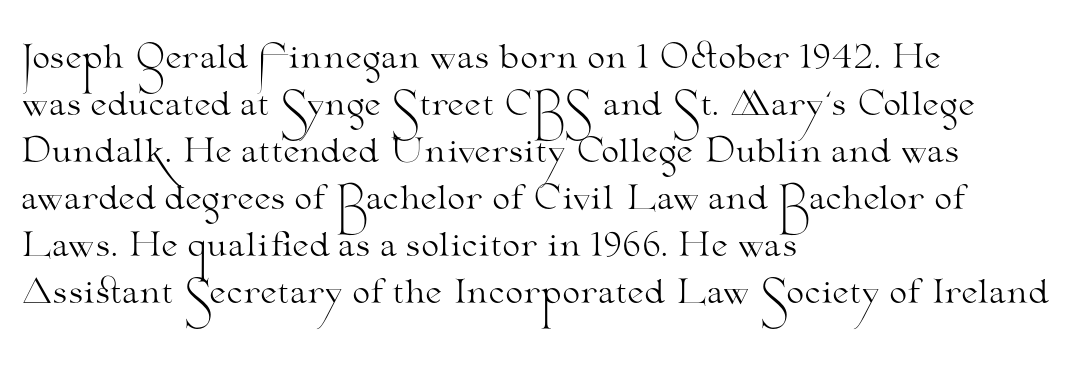
{"serif": "yes", "italic": "no", "bold": "no", "weight": "light", "width": "wide", "stroke_contrast": "medium", "x_height": "small", "monospaced": "no", "underline": "no", "align": "left", "line_spacing": "normal", "line_spacing_ratio": 1.47, "letter_spacing": "normal", "letter_spacing_em": 0.0, "glyph_px": 32}
